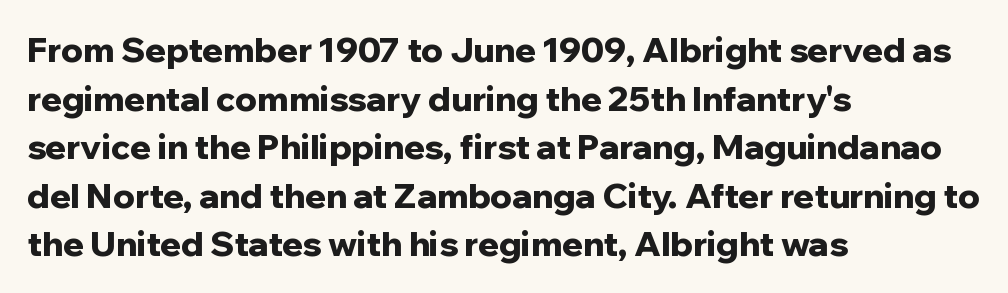
{"serif": "no", "italic": "no", "bold": "yes", "weight": "bold", "width": "normal", "stroke_contrast": "low", "x_height": "medium", "monospaced": "no", "underline": "no", "align": "left", "line_spacing": "normal", "line_spacing_ratio": 1.43, "letter_spacing": "normal", "letter_spacing_em": 0.0, "glyph_px": 34}
